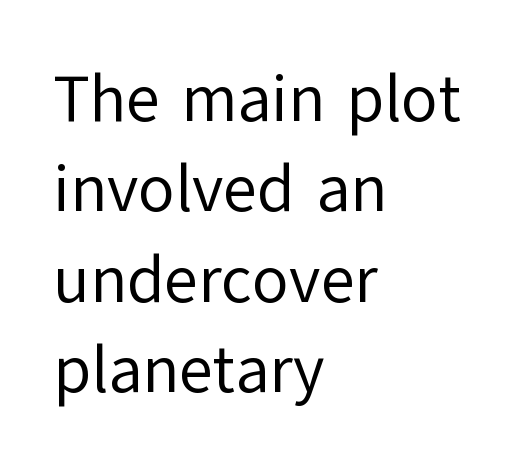
{"serif": "no", "italic": "no", "bold": "no", "weight": "regular", "width": "normal", "stroke_contrast": "low", "x_height": "medium", "monospaced": "no", "underline": "no", "align": "left", "line_spacing": "normal", "line_spacing_ratio": 1.37, "letter_spacing": "normal", "letter_spacing_em": 0.0, "glyph_px": 66}
